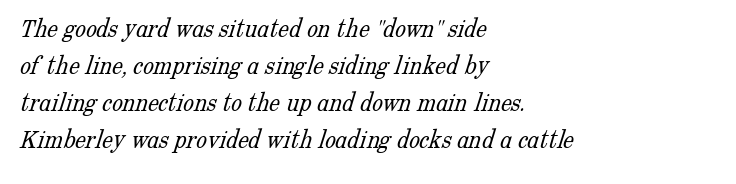
Q: Is the text bold? A: No.
Q: Is the text underlined? A: No.
Q: How is the paragraph aligned? A: Left-aligned.
Q: Is the spacing between letters normal or unusually wide? A: Normal.
Q: Is the spacing between lines tight, normal or loose? A: Normal.
